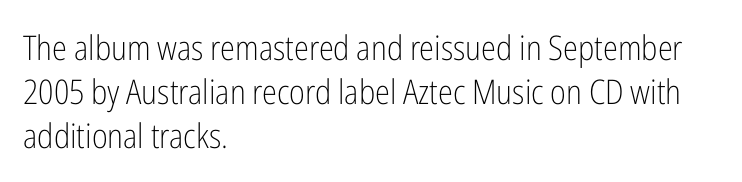
{"serif": "no", "italic": "no", "bold": "no", "weight": "light", "width": "condensed", "stroke_contrast": "low", "x_height": "medium", "monospaced": "no", "underline": "no", "align": "left", "line_spacing": "normal", "line_spacing_ratio": 1.3, "letter_spacing": "normal", "letter_spacing_em": 0.0, "glyph_px": 34}
